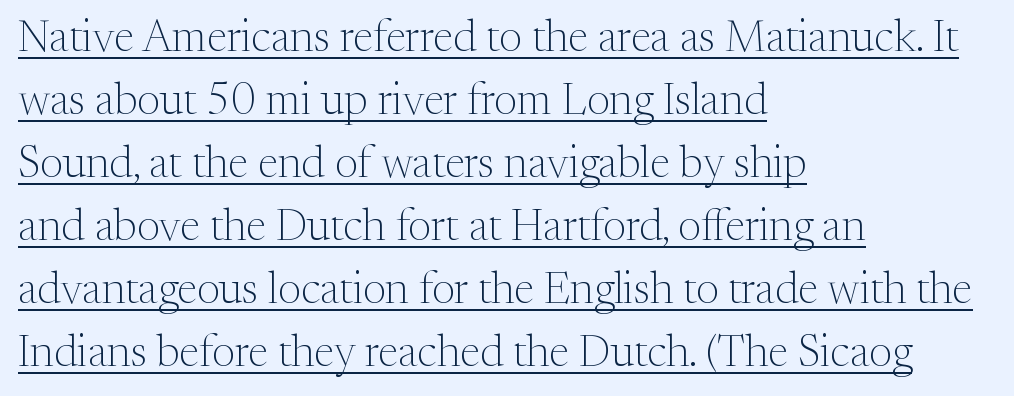
The image shows 44 px light serif type, upright; set left-aligned, normal line spacing (1.43x), normal letter spacing, underlined; medium stroke contrast and a medium x-height.
